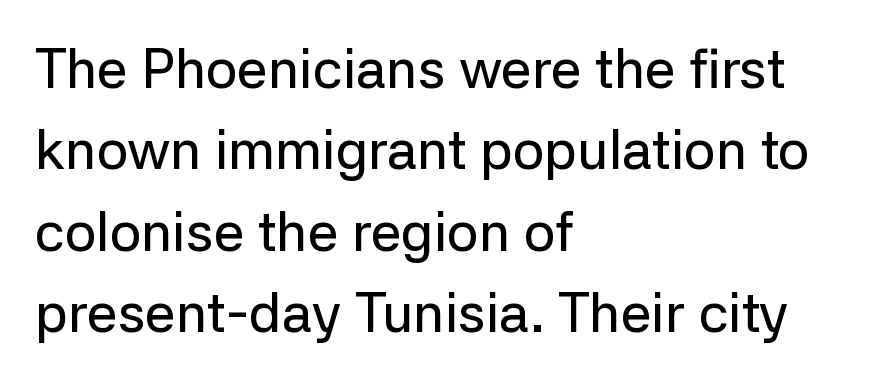
{"serif": "no", "italic": "no", "width": "normal", "stroke_contrast": "low", "x_height": "medium", "monospaced": "no", "underline": "no", "align": "left", "line_spacing": "normal", "line_spacing_ratio": 1.48, "letter_spacing": "normal", "letter_spacing_em": 0.0, "glyph_px": 55}
